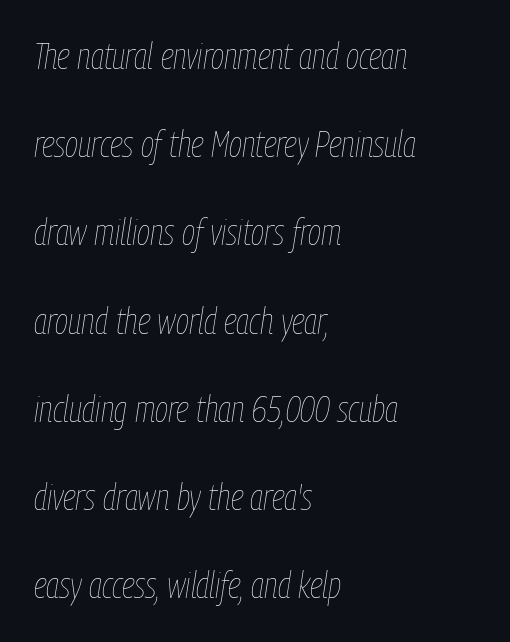
The passage shown is not bold in any degree. Quick note: underline off. This block would shrink considerably if given ordinary leading; it's expanded now. Is the block centered? No — it sits flush against the left margin. Style check: oblique.
